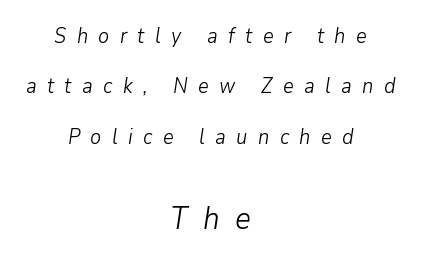
Q: Is the text bold? A: No.
Q: Is the text italic (slanted)? A: Yes, it leans right by about 9 degrees.
Q: Is the text underlined? A: No.
Q: How is the paragraph aligned? A: Centered.
Q: Is the spacing between letters normal or unusually wide? A: Unusually wide.
Q: Is the spacing between lines tight, normal or loose? A: Loose.
Q: Which block of text is set in a larger size, the first (top) or the second (bottom)? A: The second (bottom) one.
Q: Width (condensed, normal, or wide)? A: Normal.
Q: Stroke contrast? A: Low.
Q: x-height? A: Medium.
Q: Monospaced? A: No.
